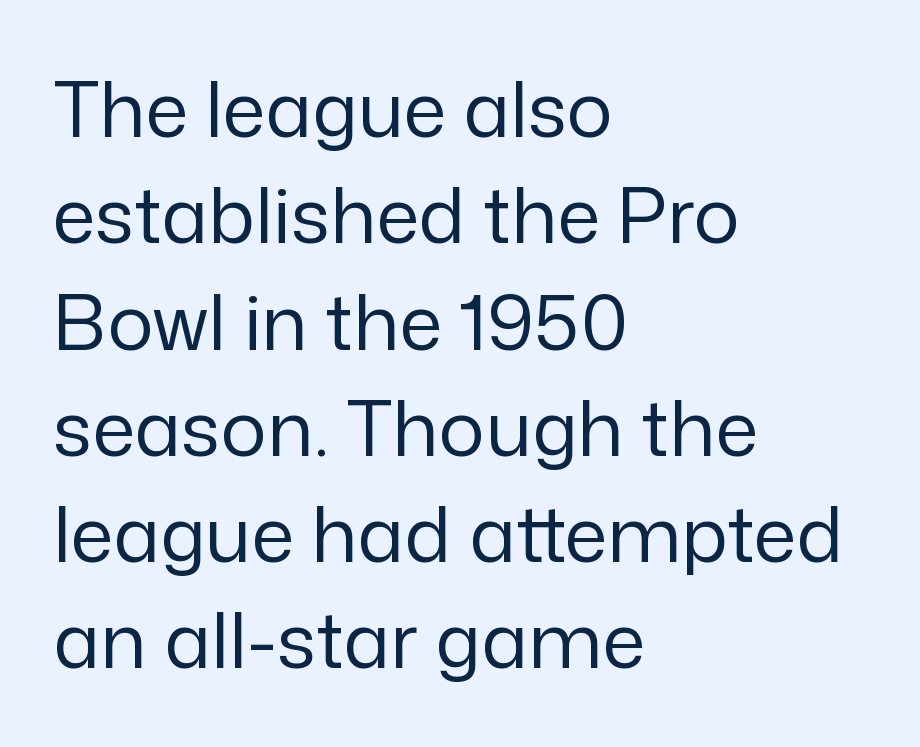
Layout note: lines flush left. Each stroke keeps to a modest, everyday thickness or less. A typesetter would mark this as roman, not italic. The space beneath each line is pristine and unruled.
